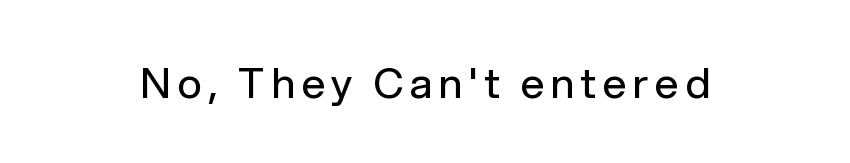
No italicization has been applied; the sample stays upright. Do the characters align in a grid? No, the font is proportional. Vertical stems look standard width or narrower in stroke. Has an underline been added? It has not. The rendering shows plain stroke endings on the letterforms — a sans-serif design.
